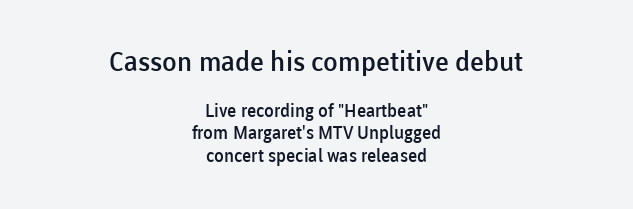
Q: Is the text bold? A: Semi-bold.
Q: Is the text italic (slanted)? A: No, it is upright.
Q: Is the text underlined? A: No.
Q: How is the paragraph aligned? A: Centered.
Q: Is the spacing between letters normal or unusually wide? A: Normal.
Q: Is the spacing between lines tight, normal or loose? A: Normal.
Q: Which block of text is set in a larger size, the first (top) or the second (bottom)? A: The first (top) one.
